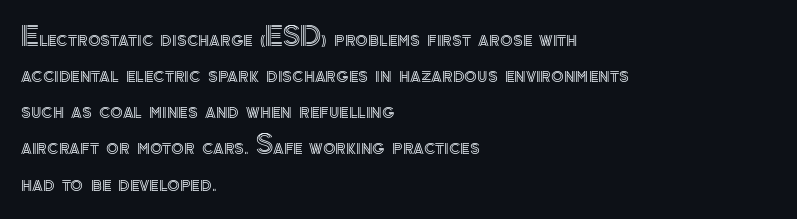
Q: Is the text italic (slanted)? A: No, it is upright.
Q: Is the text underlined? A: No.
Q: How is the paragraph aligned? A: Left-aligned.
Q: Is the spacing between letters normal or unusually wide? A: Normal.
Q: Is the spacing between lines tight, normal or loose? A: Normal.
